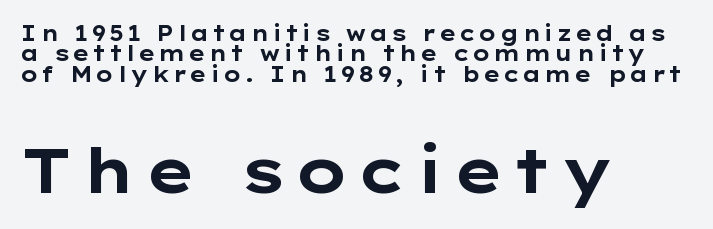
Caption: bold face, heavy strokes. You can tell it's not italic because the verticals are truly vertical. Visually the block forms a straight wall on the left and a jagged coastline on the right. You could not count columns in this text — the font is proportionally spaced.
